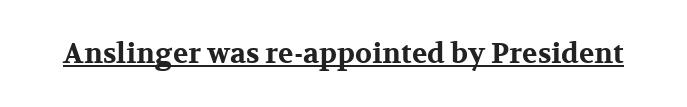
Q: Is the text bold? A: Yes.
Q: Is the text italic (slanted)? A: No, it is upright.
Q: Is the typeface a serif or a sans-serif typeface? A: Serif.
Q: Is the text underlined? A: Yes.
Q: Is the spacing between letters normal or unusually wide? A: Normal.
Q: Width (condensed, normal, or wide)? A: Wide.
Q: Stroke contrast? A: Medium.
Q: x-height? A: Medium.
Q: Monospaced? A: No.
